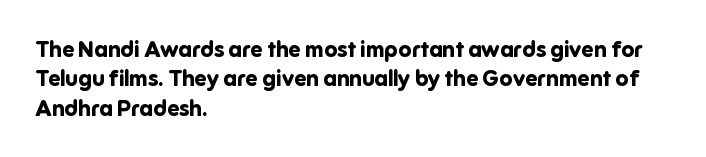
The image shows 22 px bold type, upright; set left-aligned, normal line spacing (1.33x), normal letter spacing, not underlined.
